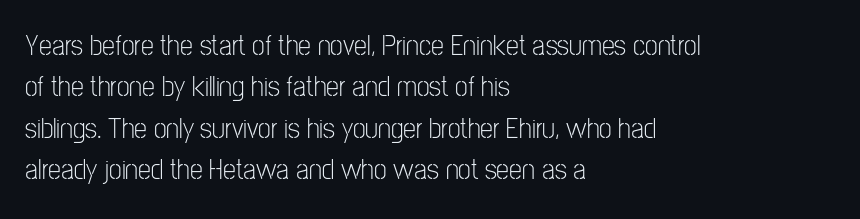
Looks like regular typesetting: each glyph gets only the width it needs. One glance says typical: line gaps are just what's usual. The paragraph has a hard left edge and a soft right edge. Posture: upright roman. Weight: regular or lighter.
